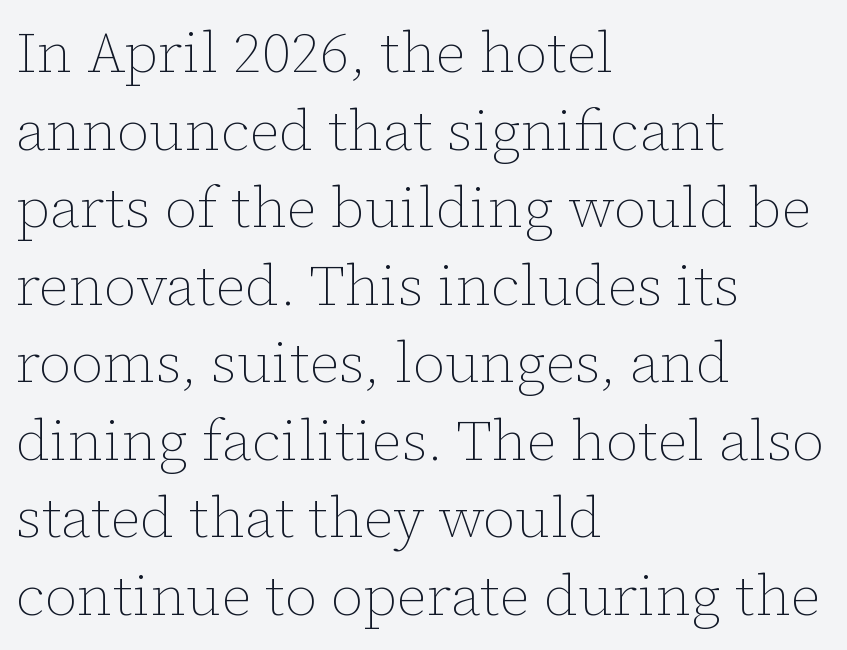
Q: Is the text bold? A: No.
Q: Is the text italic (slanted)? A: No, it is upright.
Q: Is the text underlined? A: No.
Q: How is the paragraph aligned? A: Left-aligned.
Q: Is the spacing between letters normal or unusually wide? A: Normal.
Q: Is the spacing between lines tight, normal or loose? A: Normal.
Q: Width (condensed, normal, or wide)? A: Normal.
Q: Stroke contrast? A: Low.
Q: x-height? A: Medium.
Q: Monospaced? A: No.
